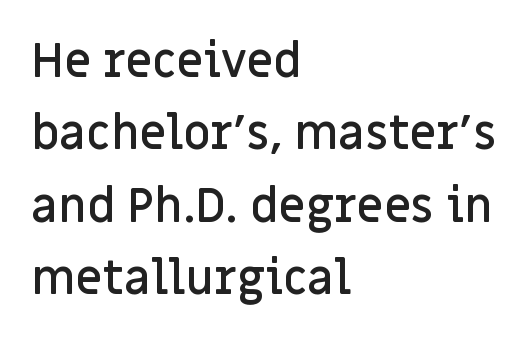
{"serif": "no", "italic": "no", "bold": "semi", "weight": "semibold", "width": "normal", "stroke_contrast": "low", "x_height": "large", "monospaced": "no", "underline": "no", "align": "left", "line_spacing": "normal", "line_spacing_ratio": 1.54, "letter_spacing": "normal", "letter_spacing_em": 0.0, "glyph_px": 47}
